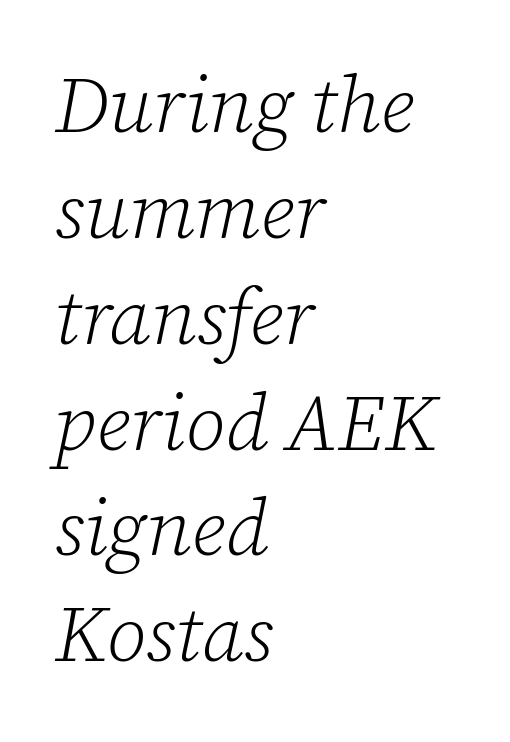
{"serif": "yes", "italic": "yes", "lean": "right", "slant_degrees": 12, "bold": "no", "weight": "light", "width": "normal", "stroke_contrast": "low", "x_height": "medium", "monospaced": "no", "underline": "no", "align": "left", "line_spacing": "normal", "line_spacing_ratio": 1.34, "letter_spacing": "normal", "letter_spacing_em": 0.0, "glyph_px": 79}
